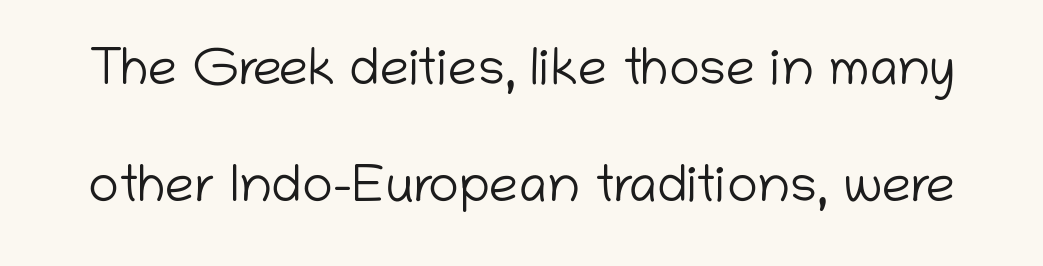
The image shows 52 px light sans-serif type, upright; set loose line spacing (2.25x), normal letter spacing, not underlined; low stroke contrast and a medium x-height.
